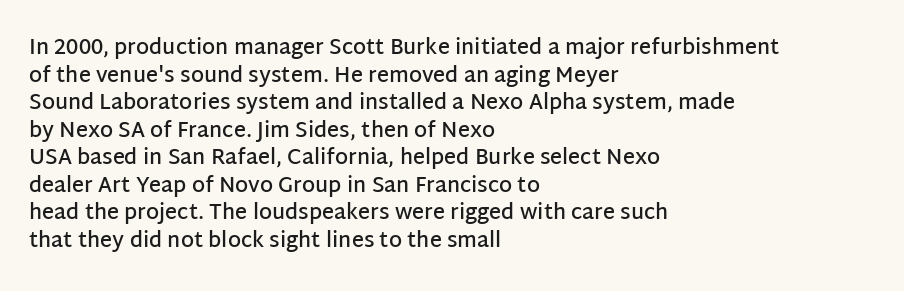
Q: Is the text bold? A: Semi-bold.
Q: Is the text italic (slanted)? A: No, it is upright.
Q: Is the text underlined? A: No.
Q: How is the paragraph aligned? A: Left-aligned.
Q: Is the spacing between letters normal or unusually wide? A: Normal.
Q: Is the spacing between lines tight, normal or loose? A: Normal.
